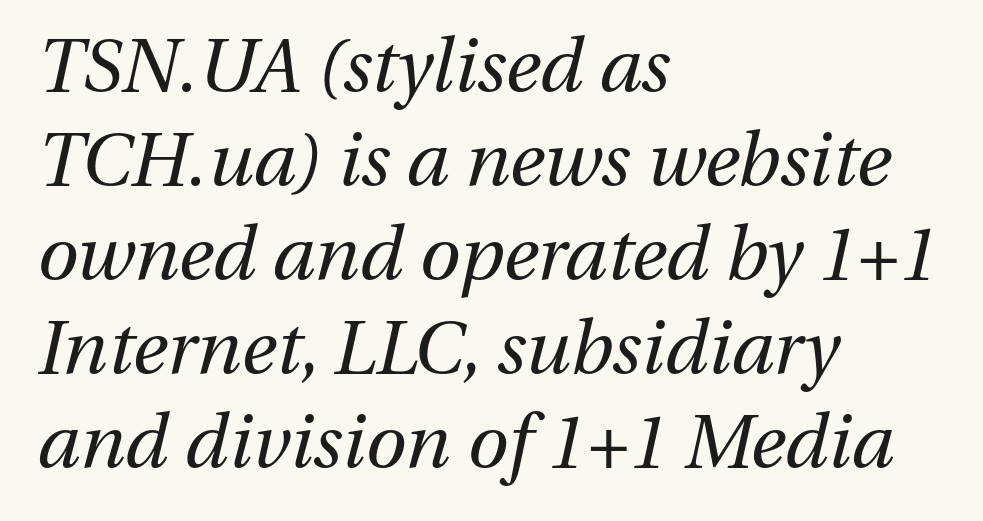
A typesetter would call this leading conventional body-copy spacing. Bold? No — there's no thickening of the strokes. Caption: standard tracking, unaltered. Spacing verdict: proportional, widths tailored to each character. Slanted lettering throughout. Rule under the text: the space is simply empty.
